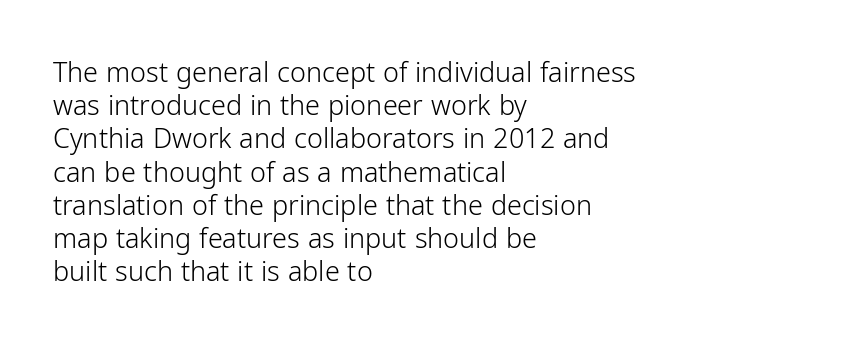
The image shows 27 px text type, upright; set left-aligned, line spacing 1.23x, normal letter spacing, not underlined.
